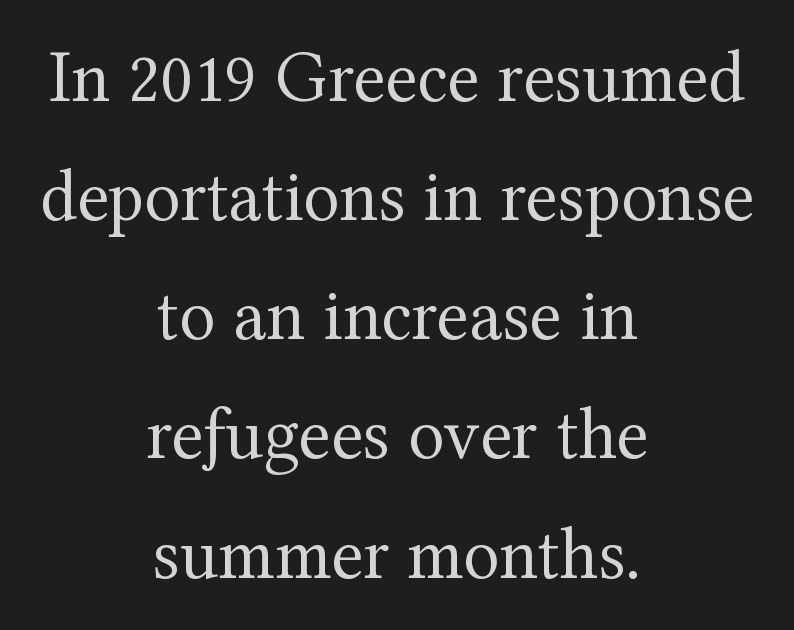
Q: Is the text bold? A: No.
Q: Is the text italic (slanted)? A: No, it is upright.
Q: Is the typeface a serif or a sans-serif typeface? A: Serif.
Q: Is the text underlined? A: No.
Q: How is the paragraph aligned? A: Centered.
Q: Is the spacing between letters normal or unusually wide? A: Normal.
Q: Is the spacing between lines tight, normal or loose? A: Normal.
Q: Width (condensed, normal, or wide)? A: Normal.
Q: Stroke contrast? A: Medium.
Q: x-height? A: Medium.
Q: Monospaced? A: No.
